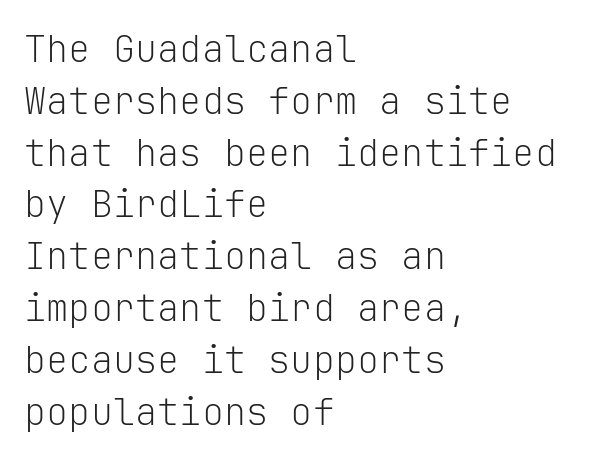
The image shows 37 px light sans-serif type, upright, monospaced; set left-aligned, normal line spacing (1.4x), normal letter spacing, not underlined; low stroke contrast and a medium x-height.
